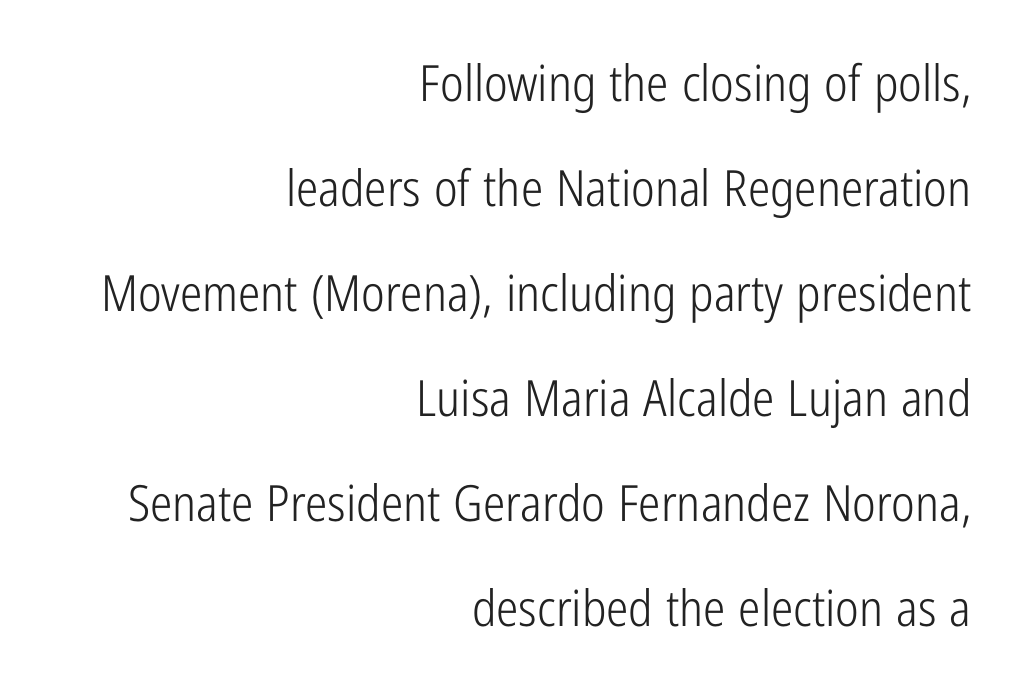
Q: Is the text bold? A: No.
Q: Is the text italic (slanted)? A: No, it is upright.
Q: Is the typeface a serif or a sans-serif typeface? A: Sans-serif.
Q: Is the text underlined? A: No.
Q: How is the paragraph aligned? A: Right-aligned.
Q: Is the spacing between letters normal or unusually wide? A: Normal.
Q: Is the spacing between lines tight, normal or loose? A: Loose.
Q: Width (condensed, normal, or wide)? A: Condensed.
Q: Stroke contrast? A: Low.
Q: x-height? A: Medium.
Q: Monospaced? A: No.
